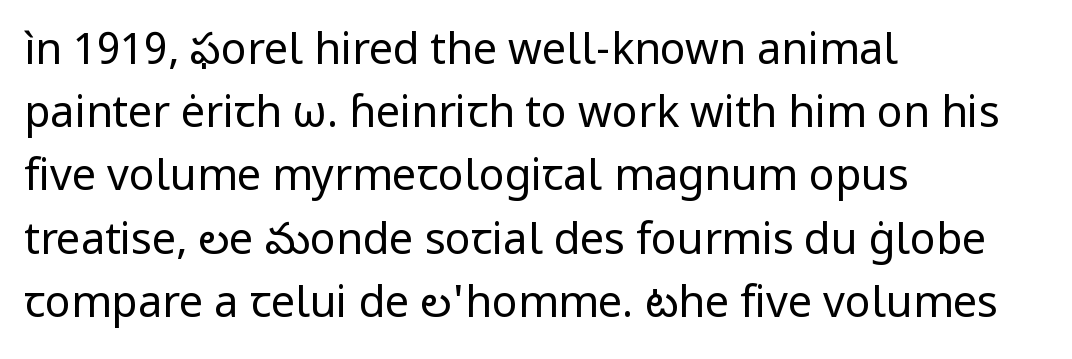
The image shows 43 px regular-weight sans-serif type, upright; set left-aligned, normal line spacing (1.47x), normal letter spacing, not underlined; low stroke contrast and a medium x-height.
